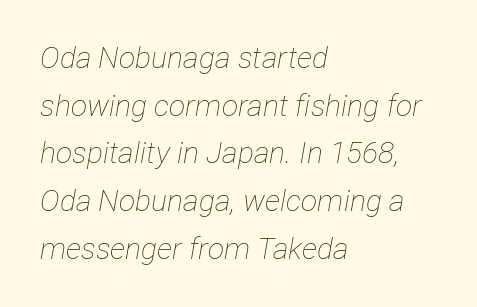
The image shows 30 px thin, condensed type, italic (leaning right); set left-aligned, normal line spacing (1.59x), normal letter spacing, not underlined; low stroke contrast and a medium x-height.
